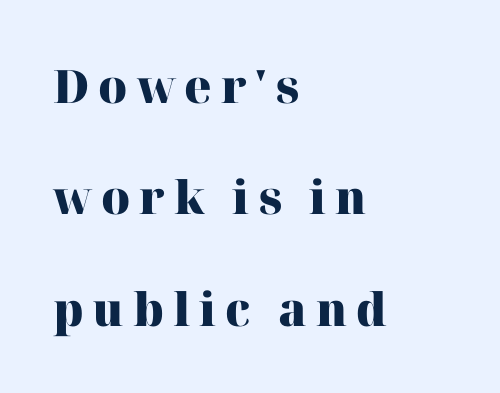
Q: Is the text bold? A: Yes.
Q: Is the text italic (slanted)? A: No, it is upright.
Q: Is the typeface a serif or a sans-serif typeface? A: Serif.
Q: Is the text underlined? A: No.
Q: How is the paragraph aligned? A: Left-aligned.
Q: Is the spacing between lines tight, normal or loose? A: Loose.
Q: Width (condensed, normal, or wide)? A: Normal.
Q: Stroke contrast? A: High.
Q: x-height? A: Medium.
Q: Monospaced? A: No.
